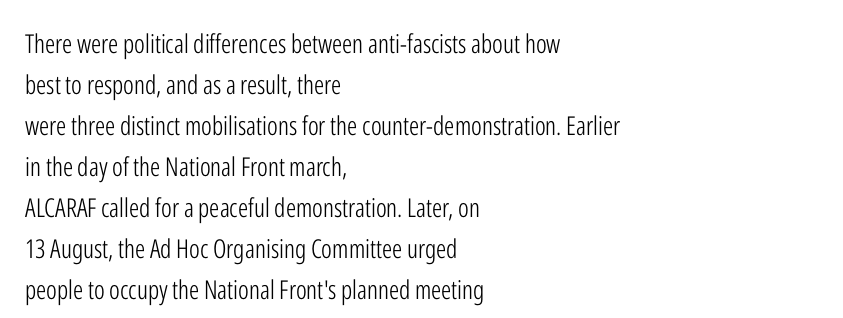
The image shows 26 px text type, upright; set left-aligned, normal line spacing (1.58x), normal letter spacing, not underlined.
